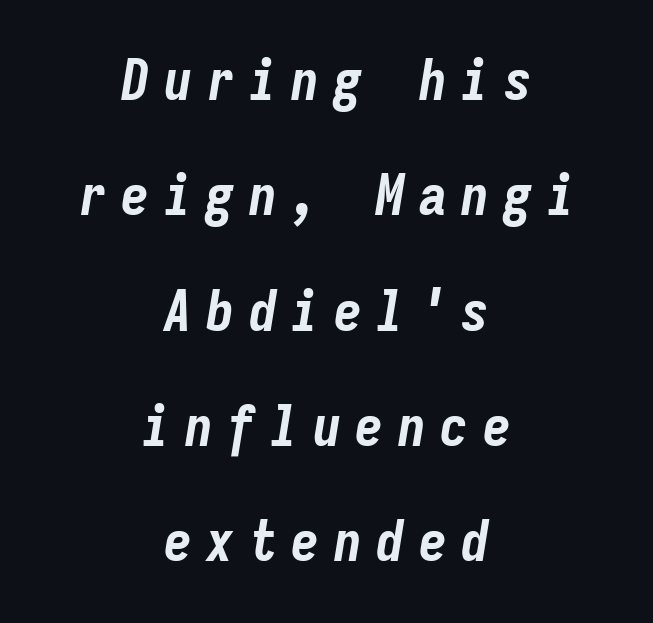
The image shows 56 px bold, condensed type, italic (leaning right), monospaced; set centered, loose line spacing (2.06x), unusually wide letter spacing (+0.26 em), not underlined; low stroke contrast and a medium x-height.
